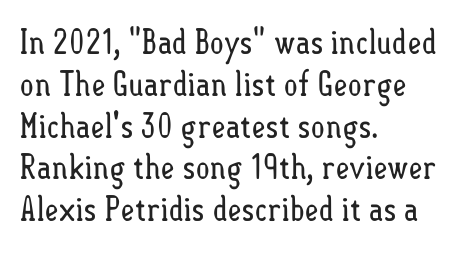
{"italic": "no", "bold": "no", "weight": "regular", "width": "condensed", "stroke_contrast": "low", "x_height": "small", "monospaced": "no", "underline": "no", "align": "left", "line_spacing_ratio": 1.23, "letter_spacing": "normal", "letter_spacing_em": 0.0, "glyph_px": 34}
